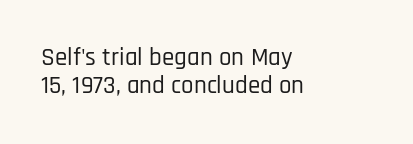
{"italic": "no", "underline": "no", "align": "left", "line_spacing": "tight", "line_spacing_ratio": 1.13, "letter_spacing": "normal", "letter_spacing_em": 0.0, "glyph_px": 25}
